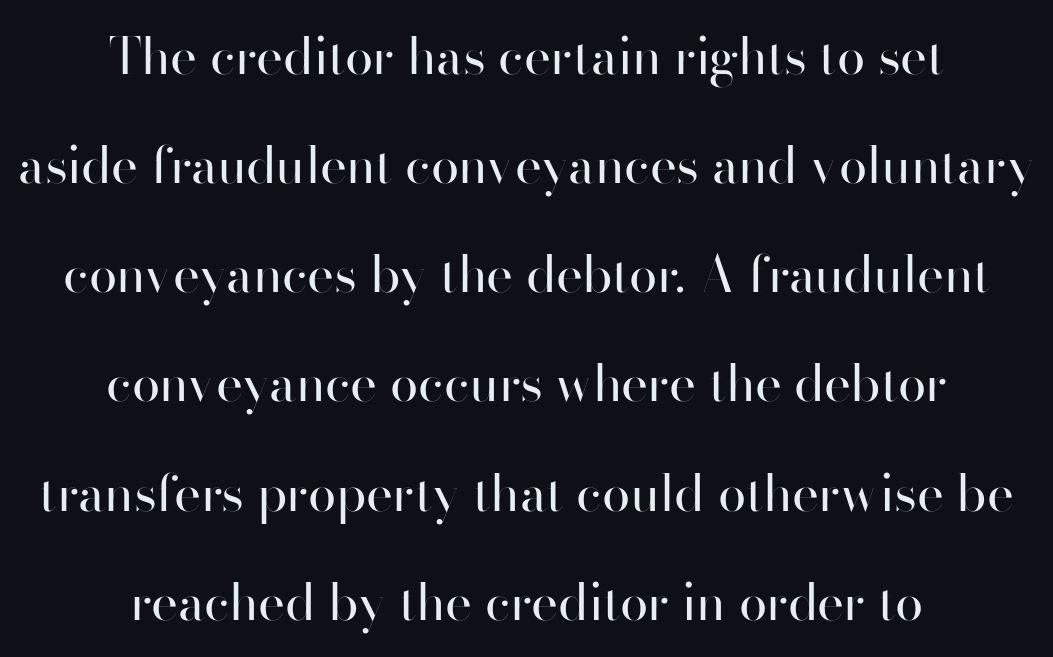
Q: Is the text bold? A: No.
Q: Is the text italic (slanted)? A: No, it is upright.
Q: Is the typeface a serif or a sans-serif typeface? A: Sans-serif.
Q: Is the text underlined? A: No.
Q: How is the paragraph aligned? A: Centered.
Q: Is the spacing between letters normal or unusually wide? A: Normal.
Q: Is the spacing between lines tight, normal or loose? A: Loose.
Q: Width (condensed, normal, or wide)? A: Normal.
Q: Stroke contrast? A: High.
Q: x-height? A: Small.
Q: Monospaced? A: No.
